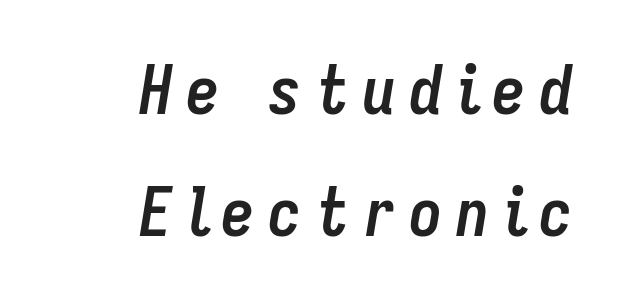
Weight: bold. Horizontal alignment here is rightward, an uncommon choice for prose. The specimen omits any rule beneath the text block's lines. Every character sits at an angle, as italics do.
